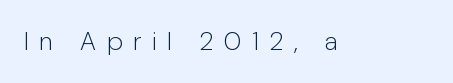
{"italic": "no", "bold": "no", "underline": "no", "letter_spacing": "wide", "letter_spacing_em": 0.41, "glyph_px": 26}
